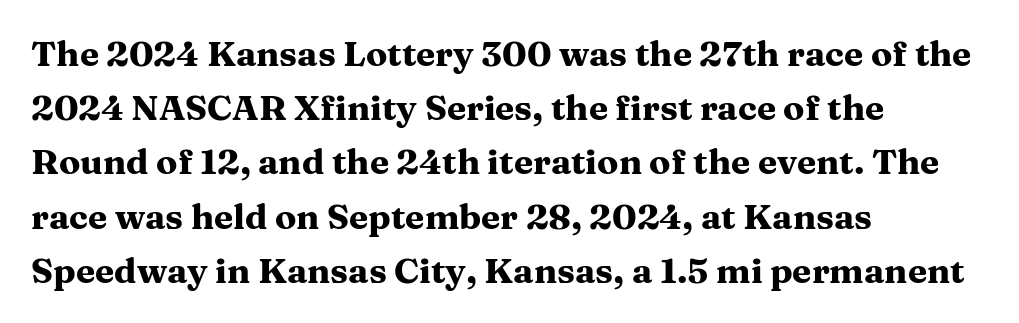
The image shows 35 px heavy, wide serif type, upright; set left-aligned, normal line spacing (1.55x), normal letter spacing, not underlined; medium stroke contrast and a medium x-height.
